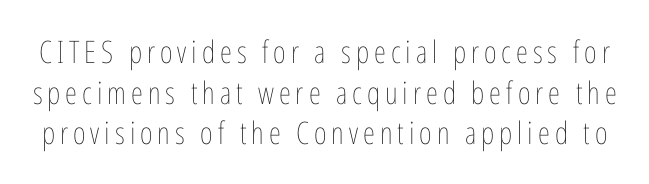
Q: Is the text bold? A: No.
Q: Is the text italic (slanted)? A: No, it is upright.
Q: Is the text underlined? A: No.
Q: Is the spacing between lines tight, normal or loose? A: Normal.
Q: Width (condensed, normal, or wide)? A: Condensed.
Q: Stroke contrast? A: Low.
Q: x-height? A: Medium.
Q: Monospaced? A: No.
